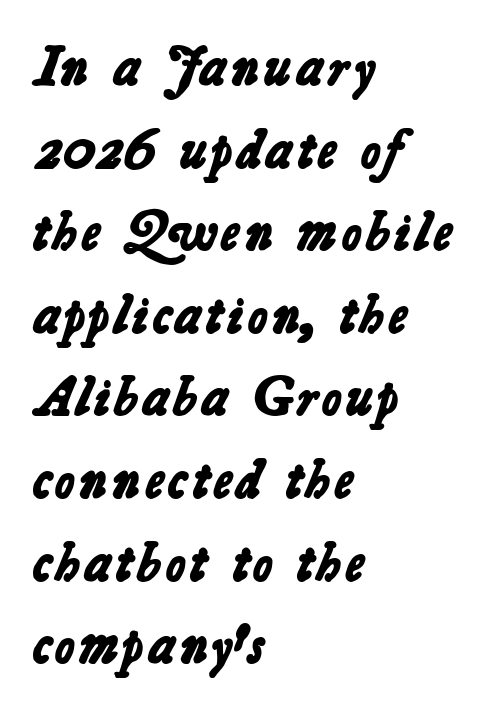
The image shows 54 px bold sans-serif type; set left-aligned, normal line spacing (1.53x), normal letter spacing, not underlined; low stroke contrast and a medium x-height.
